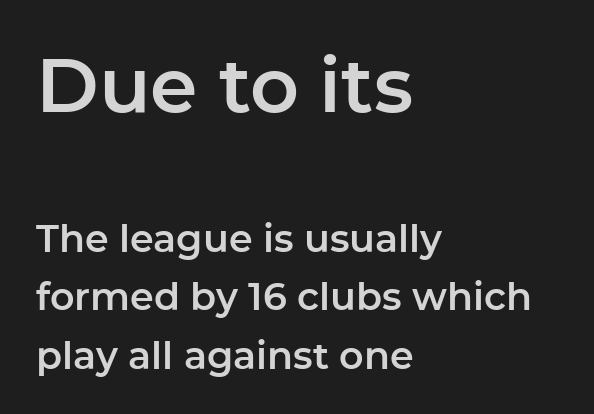
Q: Is the text italic (slanted)? A: No, it is upright.
Q: Is the typeface a serif or a sans-serif typeface? A: Sans-serif.
Q: Is the text underlined? A: No.
Q: How is the paragraph aligned? A: Left-aligned.
Q: Is the spacing between letters normal or unusually wide? A: Normal.
Q: Is the spacing between lines tight, normal or loose? A: Normal.
Q: Which block of text is set in a larger size, the first (top) or the second (bottom)? A: The first (top) one.
Q: Width (condensed, normal, or wide)? A: Normal.
Q: Stroke contrast? A: Low.
Q: x-height? A: Medium.
Q: Monospaced? A: No.
